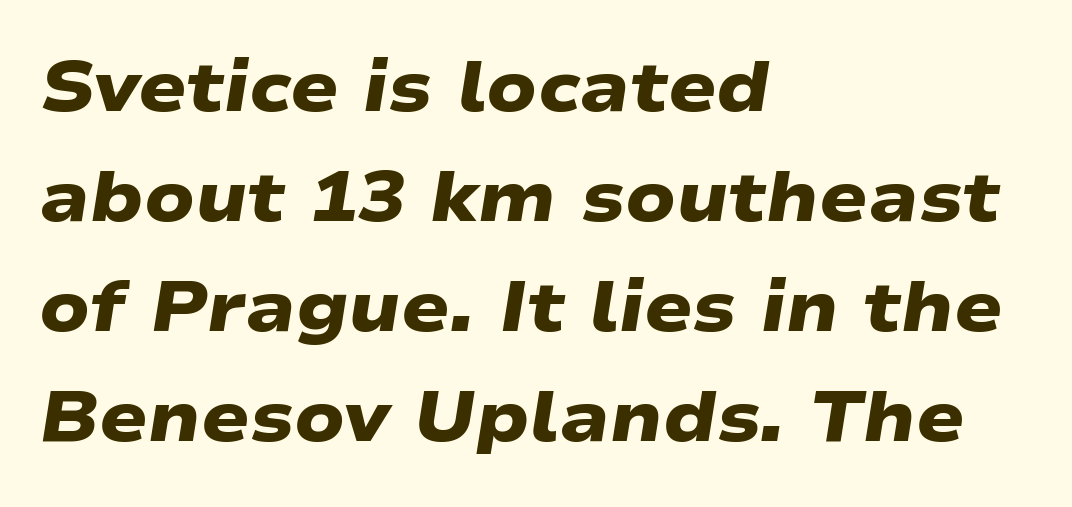
The image shows 71 px heavy, wide sans-serif type; set left-aligned, normal line spacing (1.55x), normal letter spacing, not underlined; low stroke contrast and a medium x-height.
